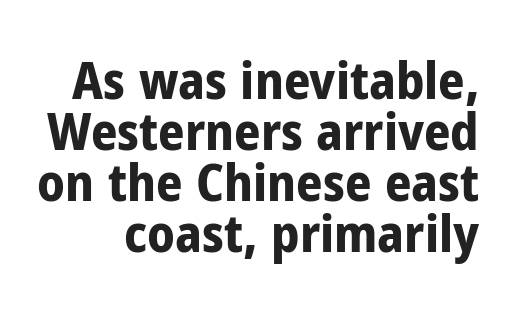
Q: Is the text bold? A: Yes.
Q: Is the text italic (slanted)? A: No, it is upright.
Q: Is the typeface a serif or a sans-serif typeface? A: Sans-serif.
Q: Is the text underlined? A: No.
Q: Is the spacing between letters normal or unusually wide? A: Normal.
Q: Is the spacing between lines tight, normal or loose? A: Tight.
Q: Width (condensed, normal, or wide)? A: Condensed.
Q: Stroke contrast? A: Low.
Q: x-height? A: Medium.
Q: Monospaced? A: No.
